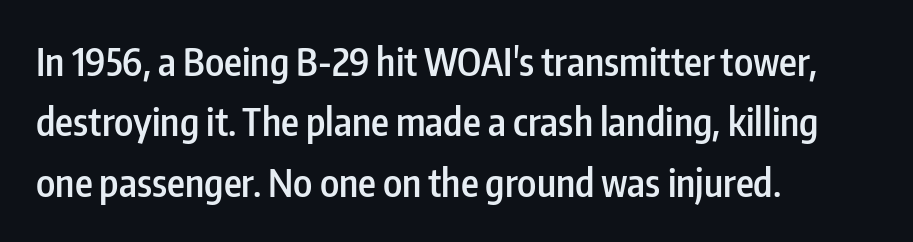
{"serif": "no", "italic": "no", "bold": "semi", "weight": "semibold", "width": "condensed", "stroke_contrast": "low", "x_height": "medium", "monospaced": "no", "underline": "no", "align": "left", "line_spacing": "normal", "line_spacing_ratio": 1.59, "letter_spacing": "normal", "letter_spacing_em": 0.0, "glyph_px": 38}
